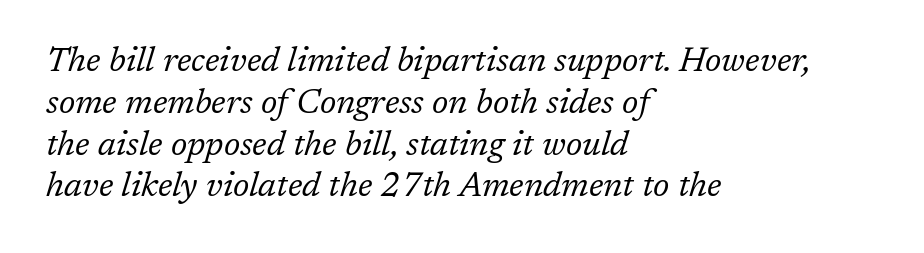
Q: Is the text bold? A: No.
Q: Is the text italic (slanted)? A: Yes, it leans right by about 17 degrees.
Q: Is the typeface a serif or a sans-serif typeface? A: Serif.
Q: Is the text underlined? A: No.
Q: How is the paragraph aligned? A: Left-aligned.
Q: Is the spacing between letters normal or unusually wide? A: Normal.
Q: Width (condensed, normal, or wide)? A: Normal.
Q: Stroke contrast? A: Low.
Q: x-height? A: Medium.
Q: Monospaced? A: No.
